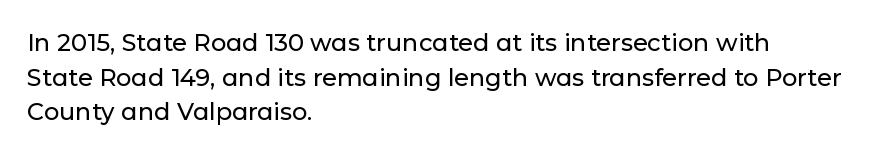
{"italic": "no", "underline": "no", "align": "left", "line_spacing": "normal", "line_spacing_ratio": 1.44, "letter_spacing": "normal", "letter_spacing_em": 0.0, "glyph_px": 24}
